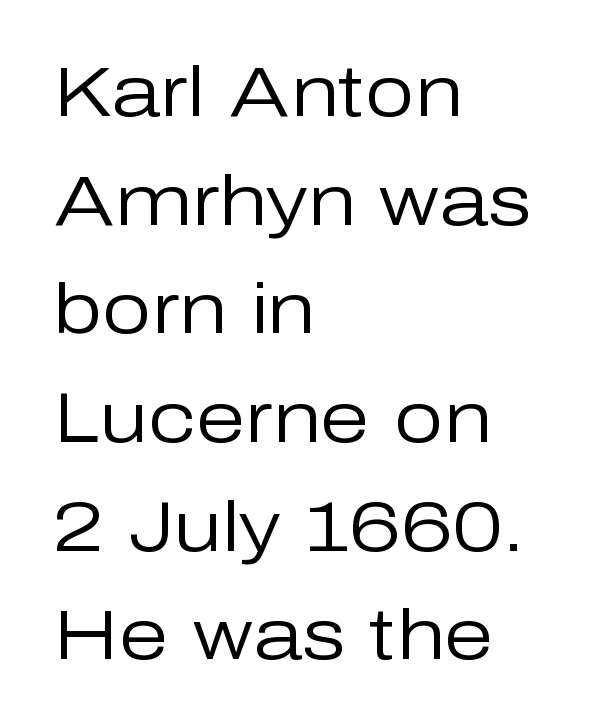
Examine the stroke ends and you'll find no serifs. This sample uses an upright cut, with every glyph sitting square on the baseline. Reading down the block, your eye returns to a fixed left position each line. This sample has the flowing, uneven cadence of proportional lettering.
